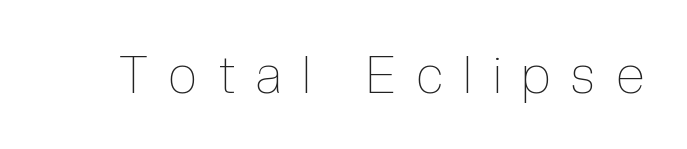
Q: Is the text bold? A: No.
Q: Is the text italic (slanted)? A: No, it is upright.
Q: Is the text underlined? A: No.
Q: Is the spacing between letters normal or unusually wide? A: Unusually wide.
Q: Width (condensed, normal, or wide)? A: Condensed.
Q: x-height? A: Medium.
Q: Monospaced? A: No.
